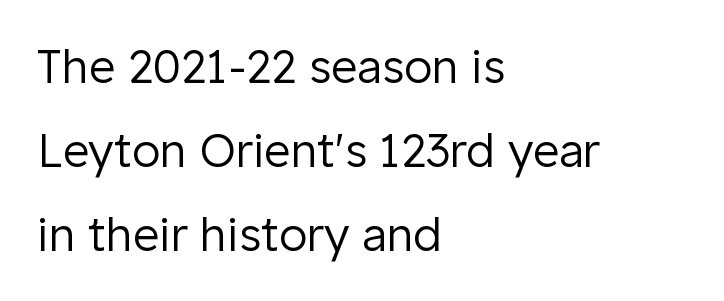
Q: Is the text bold? A: No.
Q: Is the text italic (slanted)? A: No, it is upright.
Q: Is the typeface a serif or a sans-serif typeface? A: Sans-serif.
Q: Is the text underlined? A: No.
Q: How is the paragraph aligned? A: Left-aligned.
Q: Is the spacing between letters normal or unusually wide? A: Normal.
Q: Width (condensed, normal, or wide)? A: Normal.
Q: Stroke contrast? A: Low.
Q: x-height? A: Medium.
Q: Monospaced? A: No.
